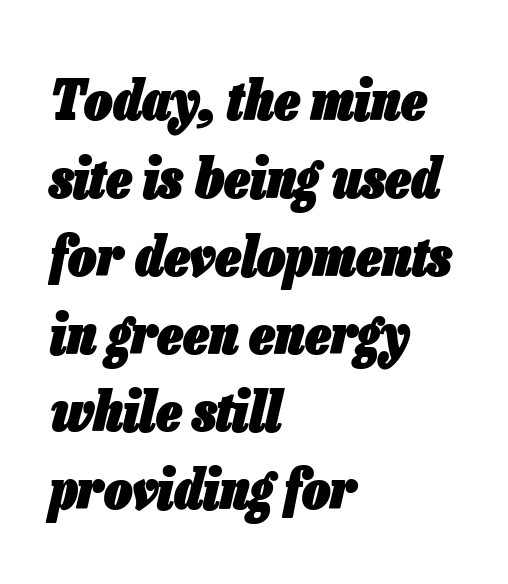
The image shows 56 px heavy, condensed type, italic (leaning right); set left-aligned, normal line spacing (1.39x), normal letter spacing, not underlined; low stroke contrast and a medium x-height.
